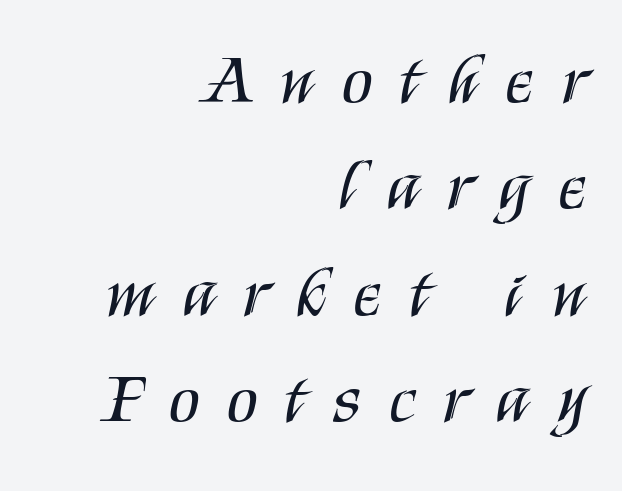
Q: Is the text bold? A: No.
Q: Is the text italic (slanted)? A: Yes.
Q: Is the typeface a serif or a sans-serif typeface? A: Sans-serif.
Q: Is the text underlined? A: No.
Q: How is the paragraph aligned? A: Right-aligned.
Q: Is the spacing between letters normal or unusually wide? A: Unusually wide.
Q: Is the spacing between lines tight, normal or loose? A: Normal.
Q: Width (condensed, normal, or wide)? A: Condensed.
Q: Stroke contrast? A: Medium.
Q: x-height? A: Large.
Q: Monospaced? A: No.
